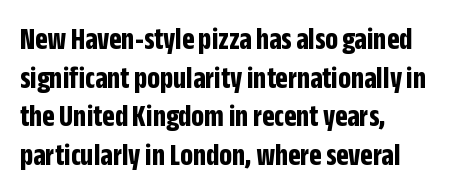
Serifs: no, the terminals of the letterforms are clean. No italicization has been applied; the sample stays upright. The letters advance in unequal steps, a hallmark of proportional type. This rendering leaves character spacing at its baseline value. Where is the straight margin? On the left.
